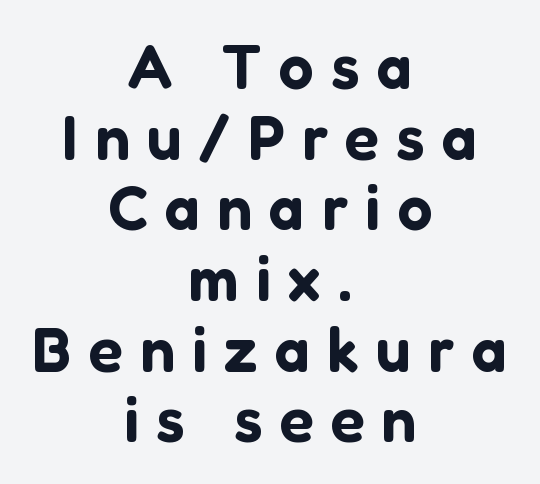
Q: Is the text italic (slanted)? A: No, it is upright.
Q: Is the typeface a serif or a sans-serif typeface? A: Sans-serif.
Q: Is the text underlined? A: No.
Q: How is the paragraph aligned? A: Centered.
Q: Is the spacing between letters normal or unusually wide? A: Unusually wide.
Q: Is the spacing between lines tight, normal or loose? A: Tight.
Q: Width (condensed, normal, or wide)? A: Normal.
Q: Stroke contrast? A: Low.
Q: x-height? A: Medium.
Q: Monospaced? A: No.
